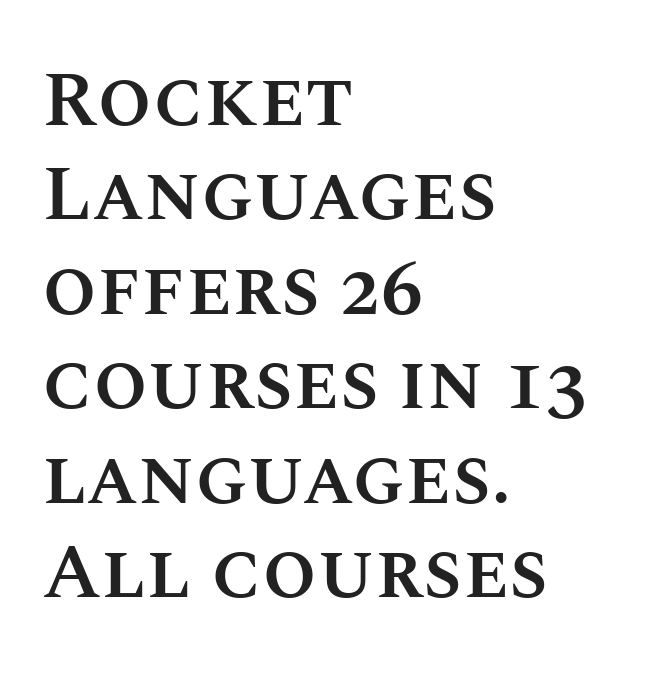
Every row of glyphs begins at an identical x-position on the left. Every stem runs plumb, perpendicular to the baseline. The passage shown is semibold, sitting just below true bold. Look at the tracking — it's just the regular setting, nothing added.
